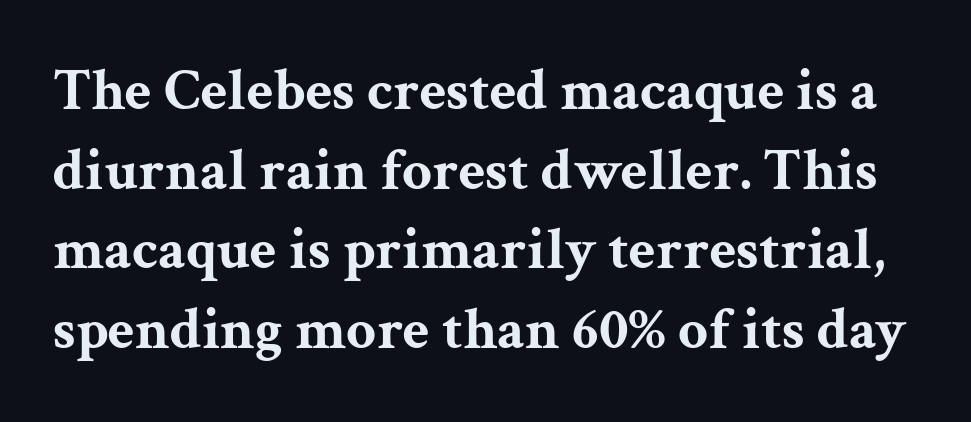
{"serif": "yes", "italic": "no", "bold": "yes", "weight": "bold", "width": "wide", "stroke_contrast": "medium", "x_height": "medium", "monospaced": "no", "underline": "no", "line_spacing": "normal", "line_spacing_ratio": 1.35, "letter_spacing": "normal", "letter_spacing_em": 0.0, "glyph_px": 59}
